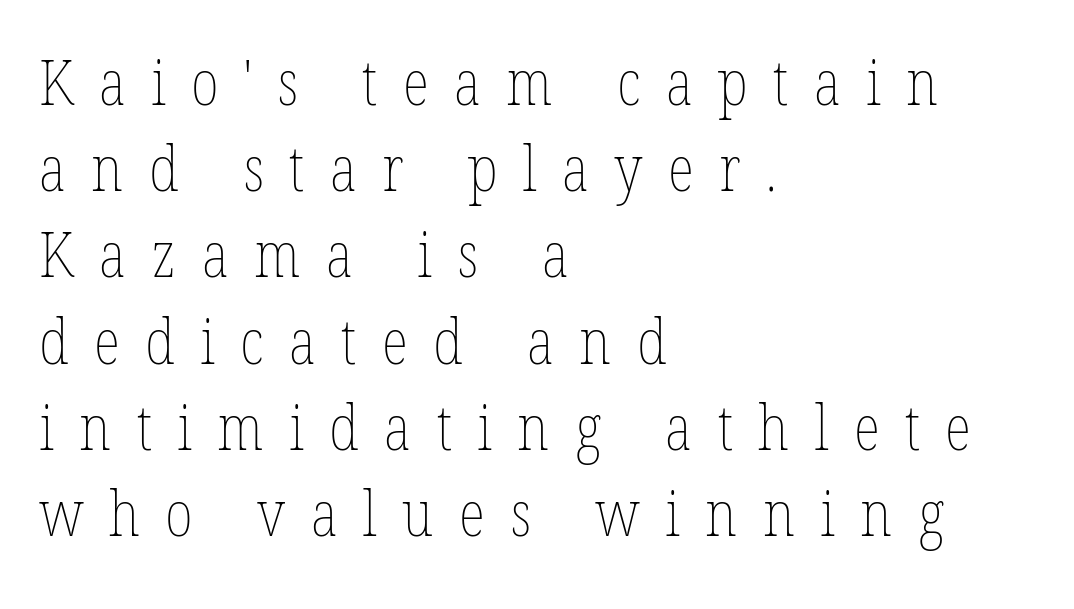
Is the stroke heavy? The answer is a plain regular-or-lighter. Rule under the text: the space is simply empty. Note the varied advance widths — an 'i' is clearly narrower than an 'm'. What stands out about the letter spacing? Its width — letters are far apart.
